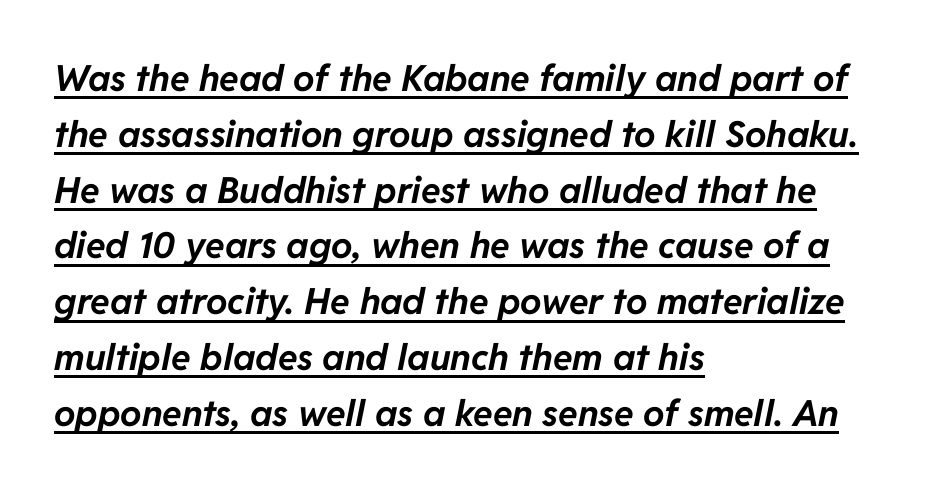
{"italic": "yes", "lean": "right", "slant_degrees": 11, "bold": "yes", "weight": "bold", "width": "normal", "stroke_contrast": "low", "x_height": "medium", "monospaced": "no", "underline": "yes", "align": "left", "line_spacing": "normal", "line_spacing_ratio": 1.55, "letter_spacing": "normal", "letter_spacing_em": 0.0, "glyph_px": 36}
